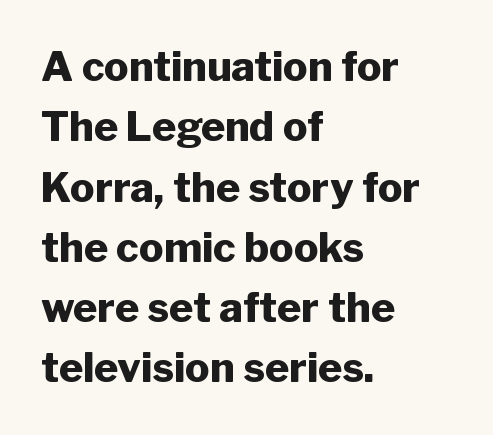
The image shows 41 px heavy sans-serif type, upright; set left-aligned, normal line spacing (1.47x), normal letter spacing, not underlined; low stroke contrast and a medium x-height.
